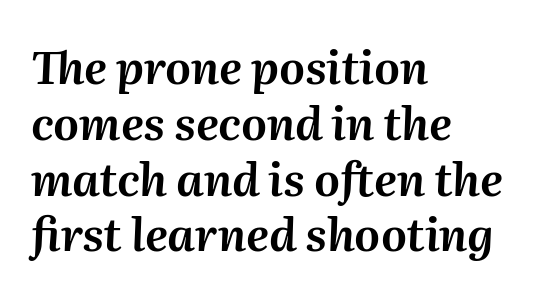
You could not count columns in this text — the font is proportionally spaced. Glyph-to-glyph distance matches everyday printed text. Looking at the ascenders, they clearly lean. Check under the words: just untouched page. These lines stack with their left ends in a neat column.
